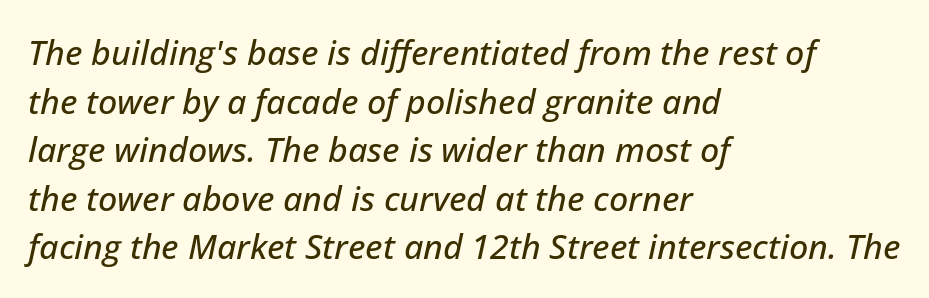
Q: Is the text italic (slanted)? A: Yes, it leans right by about 12 degrees.
Q: Is the text underlined? A: No.
Q: How is the paragraph aligned? A: Left-aligned.
Q: Is the spacing between letters normal or unusually wide? A: Normal.
Q: Is the spacing between lines tight, normal or loose? A: Normal.
Q: Width (condensed, normal, or wide)? A: Normal.
Q: Stroke contrast? A: Low.
Q: x-height? A: Medium.
Q: Monospaced? A: No.
